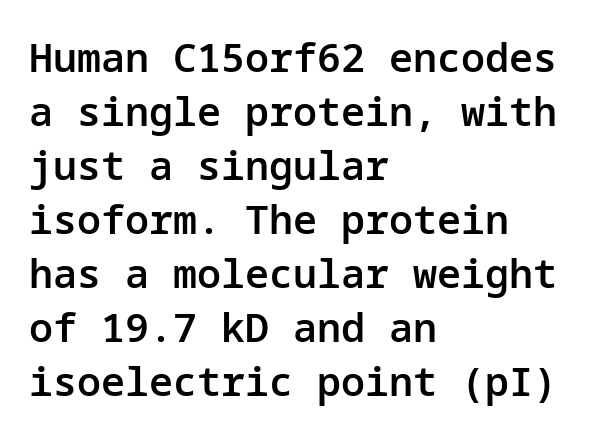
Is there much room between lines? A standard amount, neither cramped nor airy. Inter-character spacing is left at the font's built-in metrics. Ascenders rise straight up at ninety degrees. Type style note: lacks serifs.
